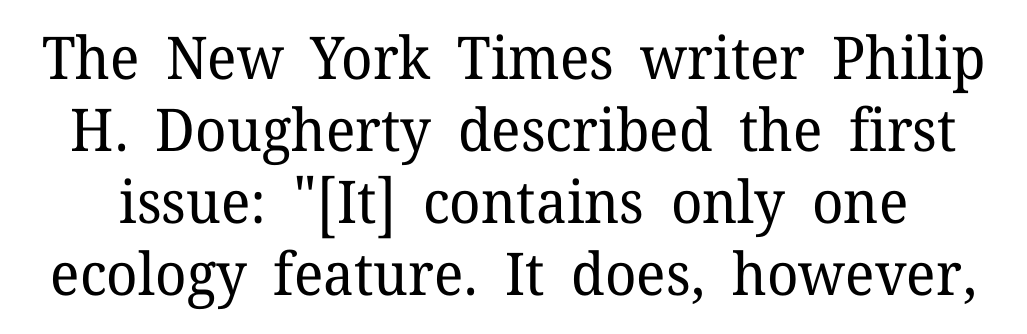
The image shows 59 px regular-weight serif type, upright; set line spacing 1.22x, normal letter spacing, not underlined; low stroke contrast and a medium x-height.
